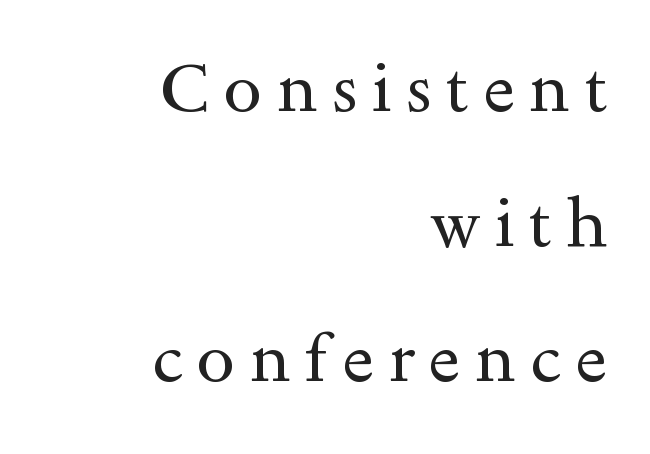
The paragraph shown leans on its right margin. Vertical strokes here are truly vertical. The passage shown is typed in a proportional face where columns would drift. Rows of type keep a wide berth in the vertical direction. Weight: not bold — regular or lighter.
